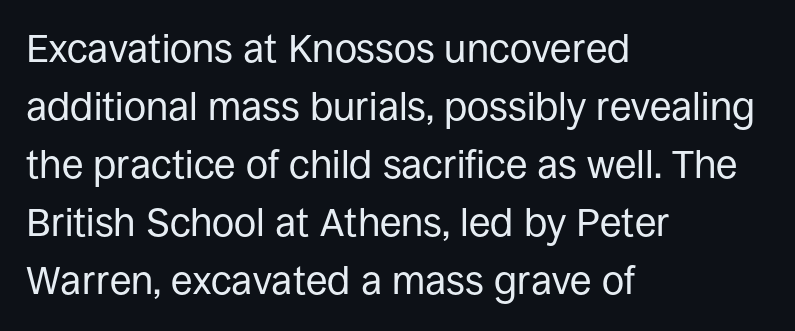
The image shows 39 px regular-weight sans-serif type, upright; set left-aligned, normal line spacing (1.49x), normal letter spacing, not underlined; low stroke contrast and a large x-height.
